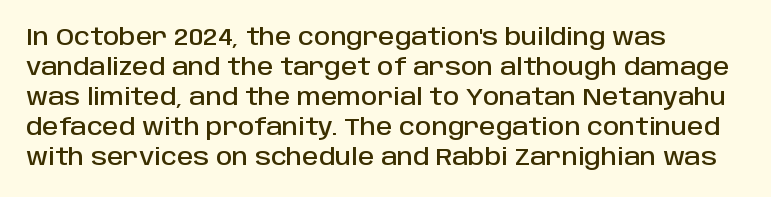
The rendering keeps characters at their native spacing. The string is rendered with underlining switched off. It's the straight-up-and-down kind of type. The paragraph has a hard left edge and a soft right edge. One glance says typical: line gaps are just what's usual.
